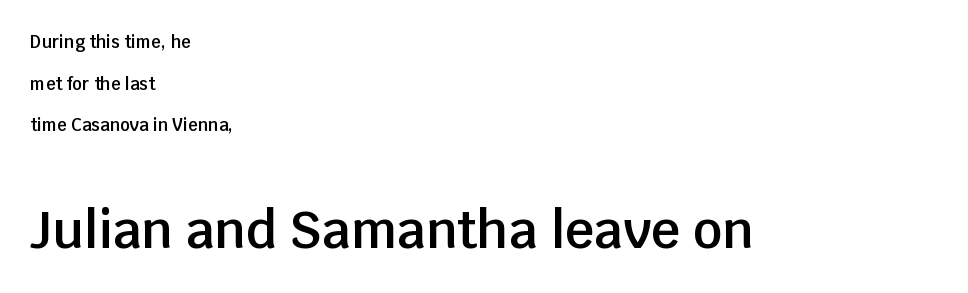
The image shows 51 px semibold sans-serif type, upright; set left-aligned, loose line spacing (2.45x), normal letter spacing, not underlined; the second (bottom) block is 3.0x larger; low stroke contrast and a large x-height.
